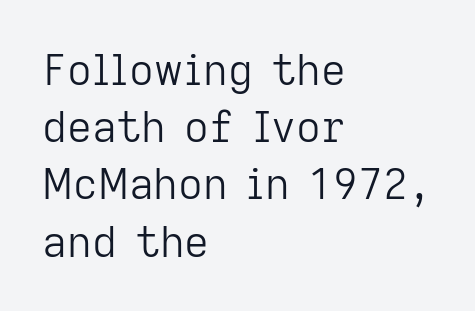
The designer went with a sans here, leaving each stem footless. A student would call this left alignment; a typographer would say flush left, rag right. Lines of text with bare space underneath. Every character sits straight up, as roman type does. Compared with a typical body face, this is equally light or lighter still. Evenly set lines give the paragraph a standard silhouette.
